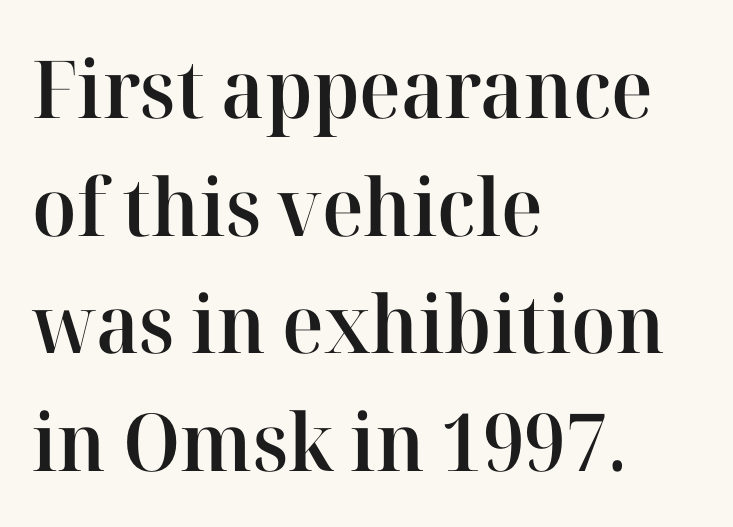
The image shows 80 px semibold serif type, upright; set left-aligned, normal line spacing (1.47x), normal letter spacing, not underlined; high stroke contrast and a medium x-height.
